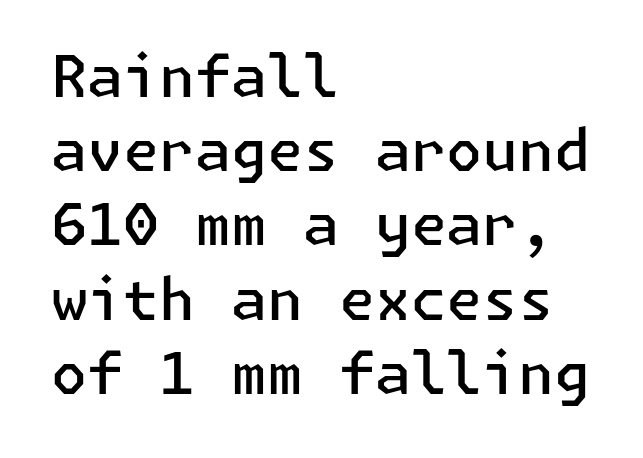
Words float on clear page, feet unadorned. The face used here is a semibold: visibly heavier than regular, lighter than bold. Are there feet on the stems? There aren't — it's a sans. Vertical spacing — default. Layout note: lines flush left.
